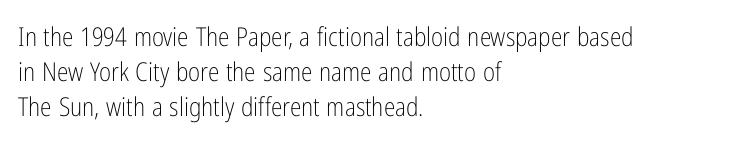
Q: Is the text bold? A: No.
Q: Is the text italic (slanted)? A: No, it is upright.
Q: Is the text underlined? A: No.
Q: How is the paragraph aligned? A: Left-aligned.
Q: Is the spacing between letters normal or unusually wide? A: Normal.
Q: Is the spacing between lines tight, normal or loose? A: Normal.
